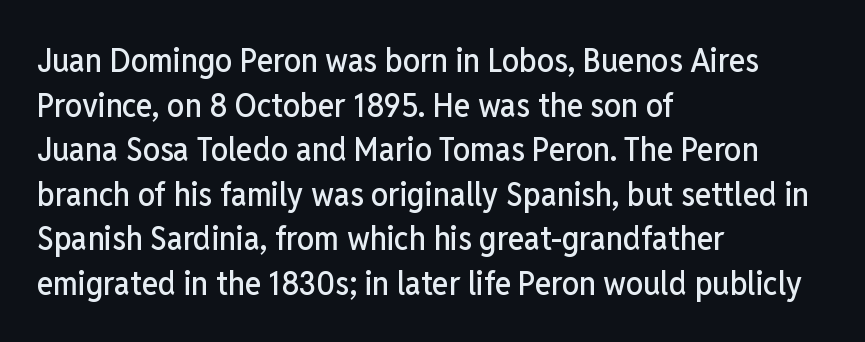
The image shows 34 px condensed sans-serif type, upright; set left-aligned, normal line spacing (1.31x), normal letter spacing, not underlined; low stroke contrast and a medium x-height.
